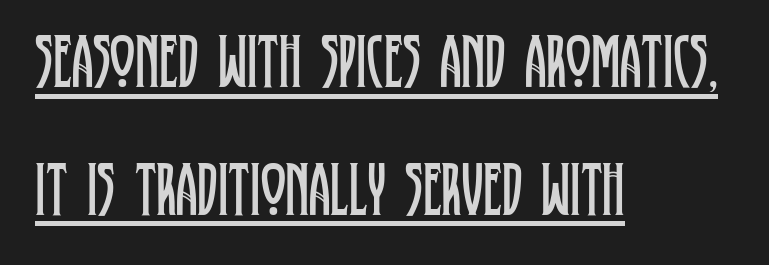
Q: Is the text bold? A: No.
Q: Is the text italic (slanted)? A: No, it is upright.
Q: Is the typeface a serif or a sans-serif typeface? A: Serif.
Q: Is the text underlined? A: Yes.
Q: How is the paragraph aligned? A: Left-aligned.
Q: Is the spacing between letters normal or unusually wide? A: Normal.
Q: Is the spacing between lines tight, normal or loose? A: Normal.
Q: Width (condensed, normal, or wide)? A: Condensed.
Q: Stroke contrast? A: Low.
Q: x-height? A: Large.
Q: Monospaced? A: No.
